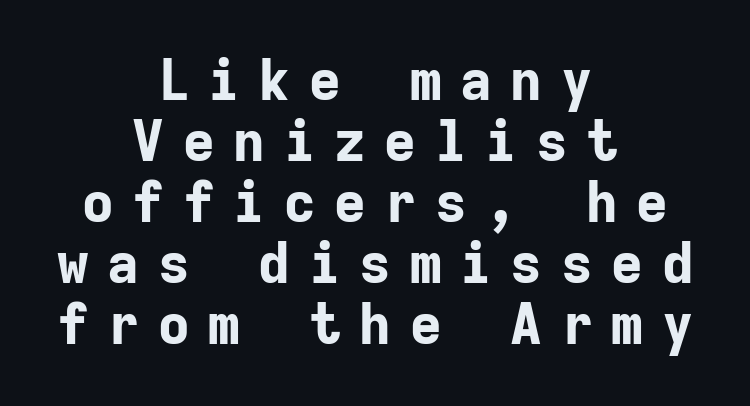
The vertical gap from one line to the next is small. Both edges are ragged and mirror each other, which tells us the setting is centered. You'd pick this weight for a headline — it's a proper bold. Plain, unruled lines of type. Students, note that the glyphs here are deliberately spaced far apart.
